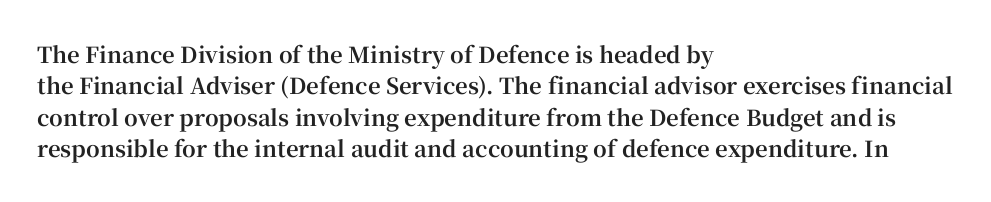
The image shows 22 px bold type, upright; set left-aligned, normal line spacing (1.43x), normal letter spacing, not underlined.
